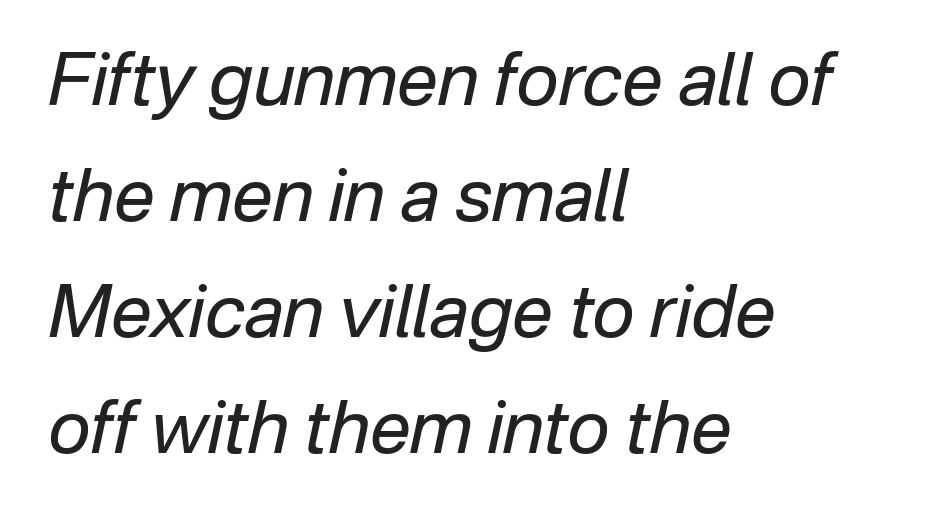
Alignment: flush left. The passage shown is not underscored anywhere. Rendered with sloped, italic letterforms. The rendering keeps characters at their native spacing. Looks like regular typesetting: each glyph gets only the width it needs. Baseline-to-baseline distance is the conventional proportion of letter height.
